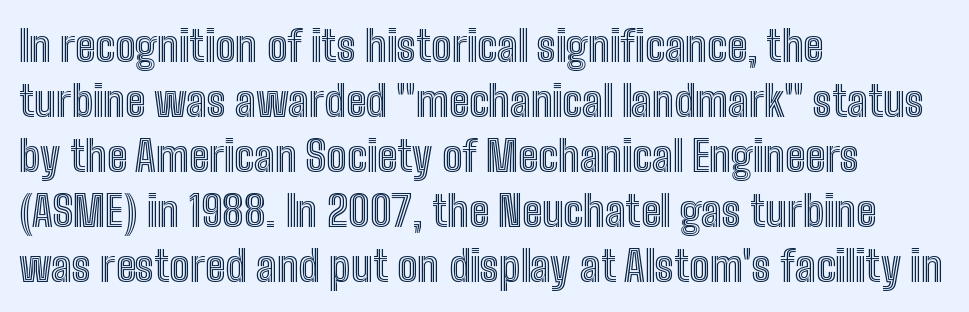
Anything drawn beneath the words? Only blank space. Spacing between characters is what you'd get straight out of the box. Character widths vary here, with narrow letters taking less room than wide ones. One glance says typical: line gaps are just what's usual. You can tell it's not italic because the verticals are truly vertical.
